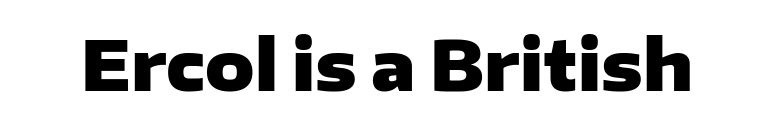
{"serif": "no", "italic": "no", "bold": "yes", "weight": "heavy", "width": "wide", "stroke_contrast": "low", "x_height": "medium", "monospaced": "no", "underline": "no", "letter_spacing": "normal", "letter_spacing_em": 0.0, "glyph_px": 68}
